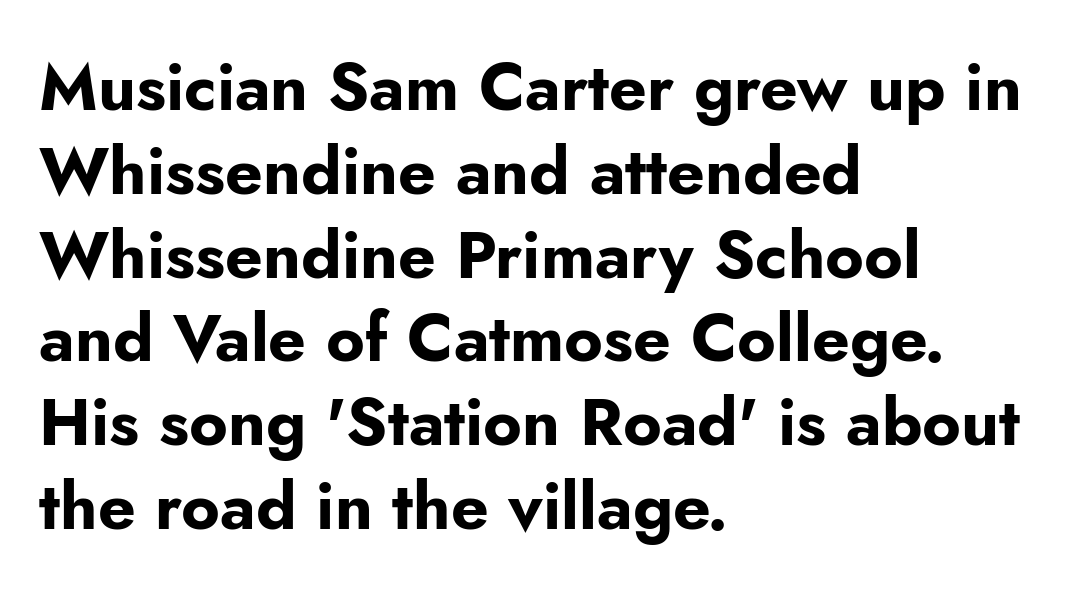
{"serif": "no", "italic": "no", "bold": "yes", "weight": "bold", "width": "normal", "stroke_contrast": "low", "x_height": "small", "monospaced": "no", "underline": "no", "align": "left", "line_spacing": "normal", "line_spacing_ratio": 1.27, "letter_spacing": "normal", "letter_spacing_em": 0.0, "glyph_px": 66}
